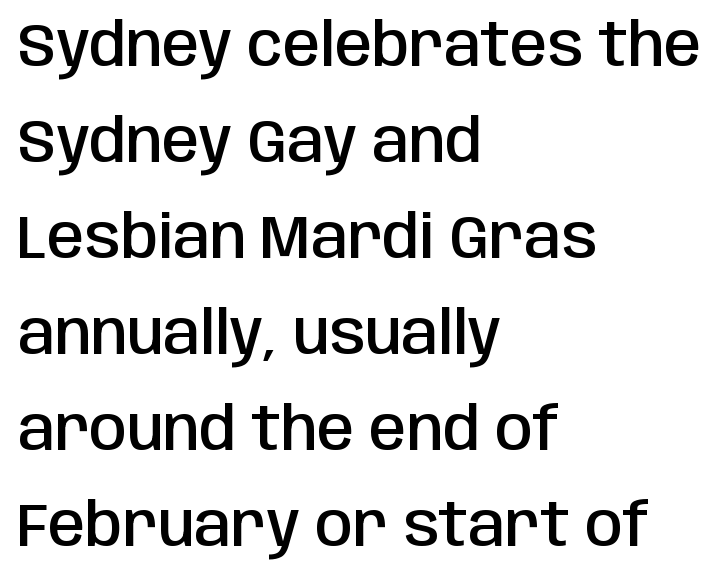
Q: Is the text bold? A: Semi-bold.
Q: Is the text italic (slanted)? A: No, it is upright.
Q: Is the typeface a serif or a sans-serif typeface? A: Sans-serif.
Q: Is the text underlined? A: No.
Q: How is the paragraph aligned? A: Left-aligned.
Q: Is the spacing between letters normal or unusually wide? A: Normal.
Q: Is the spacing between lines tight, normal or loose? A: Normal.
Q: Width (condensed, normal, or wide)? A: Condensed.
Q: Stroke contrast? A: Low.
Q: x-height? A: Large.
Q: Monospaced? A: No.
